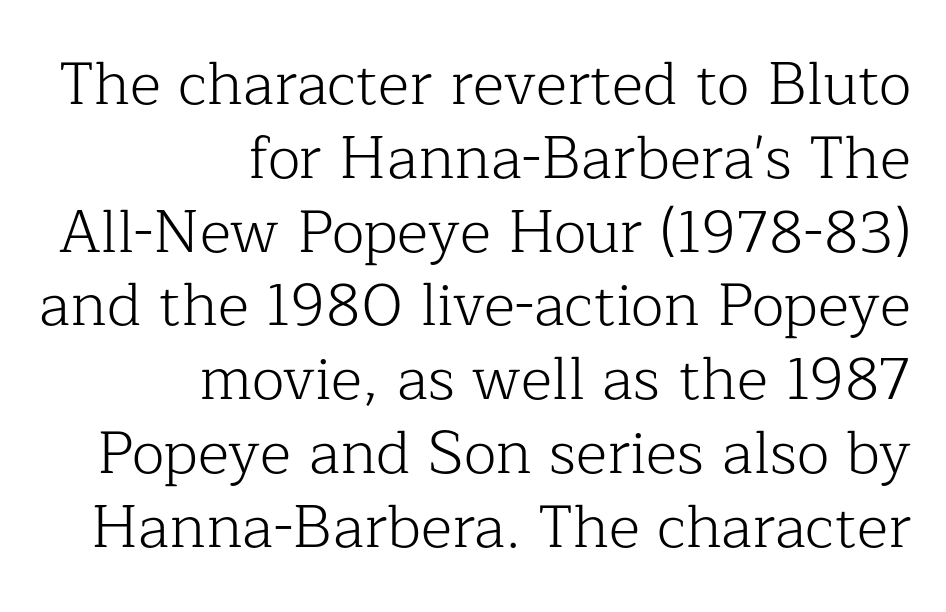
{"serif": "yes", "italic": "no", "bold": "no", "weight": "light", "width": "normal", "stroke_contrast": "low", "x_height": "medium", "monospaced": "no", "underline": "no", "align": "right", "line_spacing_ratio": 1.23, "letter_spacing": "normal", "letter_spacing_em": 0.0, "glyph_px": 60}
